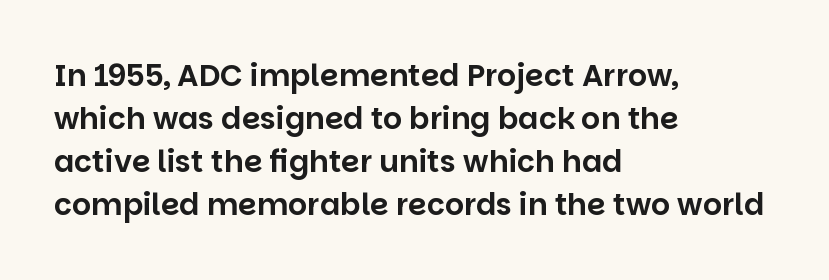
The image shows 30 px sans-serif type, upright; set left-aligned, normal line spacing (1.43x), normal letter spacing, not underlined; low stroke contrast and a large x-height.
